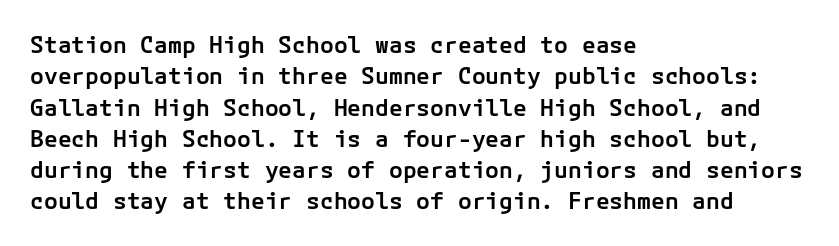
{"italic": "no", "bold": "semi", "underline": "no", "align": "left", "line_spacing": "normal", "line_spacing_ratio": 1.36, "letter_spacing": "normal", "letter_spacing_em": 0.0, "glyph_px": 23}
